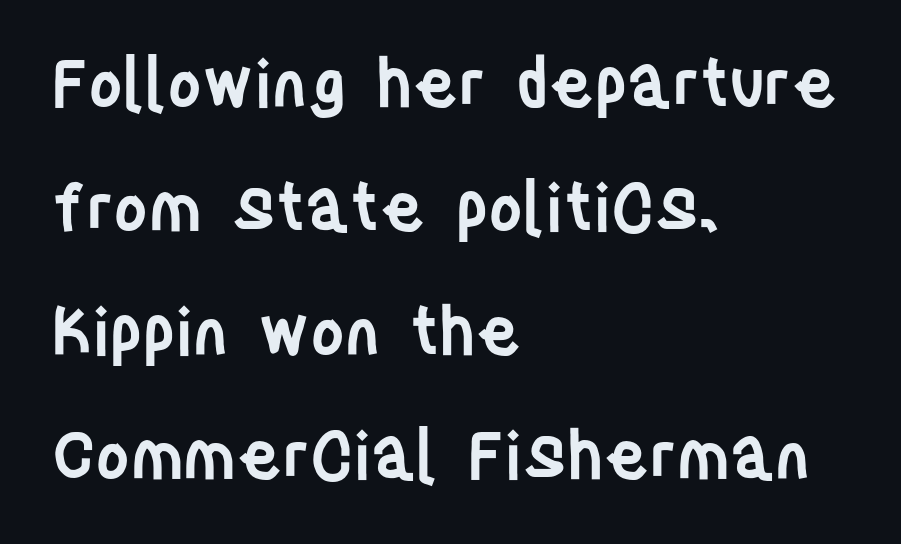
{"serif": "no", "italic": "no", "bold": "semi", "weight": "semibold", "width": "condensed", "stroke_contrast": "low", "x_height": "large", "monospaced": "no", "underline": "no", "align": "left", "line_spacing_ratio": 1.88, "letter_spacing": "normal", "letter_spacing_em": 0.0, "glyph_px": 66}
